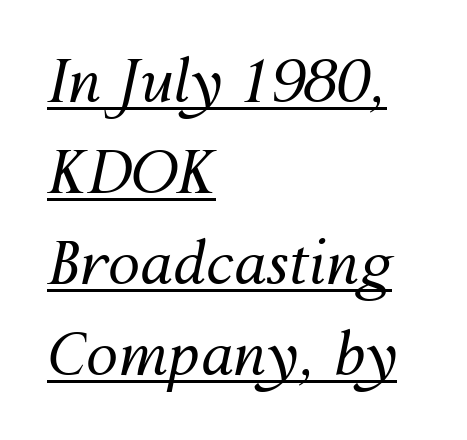
The image shows 58 px regular-weight type, italic (leaning right); set left-aligned, normal line spacing (1.57x), normal letter spacing, underlined; medium stroke contrast and a medium x-height.
